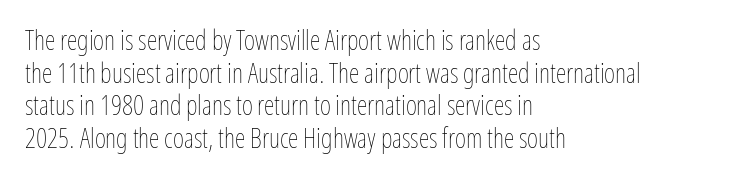
What stands out about the letter spacing? Nothing — it is the standard amount. This is not heavy type; no bold has been used. Just letters on the line, the space beneath them empty. Notice how the stems are strictly vertical — no italics here. This rendering uses left alignment, leaving the right contour irregular.
